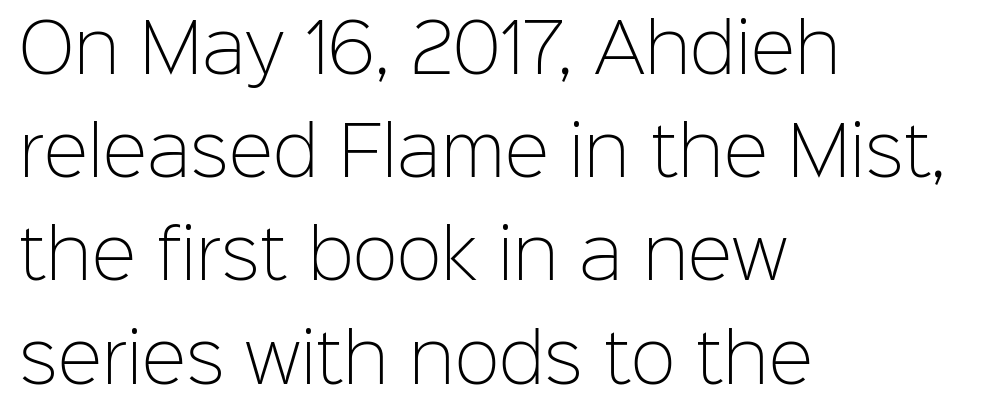
A sans-serif font was chosen for this passage. Type without underlining. Spacing verdict: proportional, widths tailored to each character. Every character sits straight up, as roman type does. The characters are drawn with everyday or finer stroke widths. Does the copy run flush right? No — it runs flush left.
